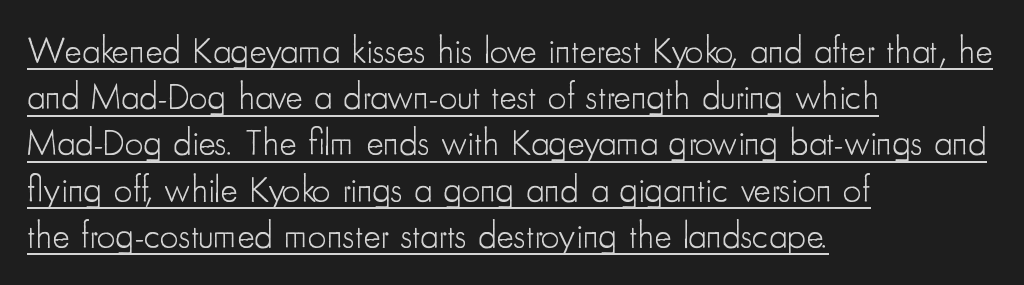
The type family on display is of the sans-serif kind. Rows of type keep a routine distance in the vertical direction. Compared with typical body copy, the letter spacing here is the same. The compositor pushed each line to the left boundary.
